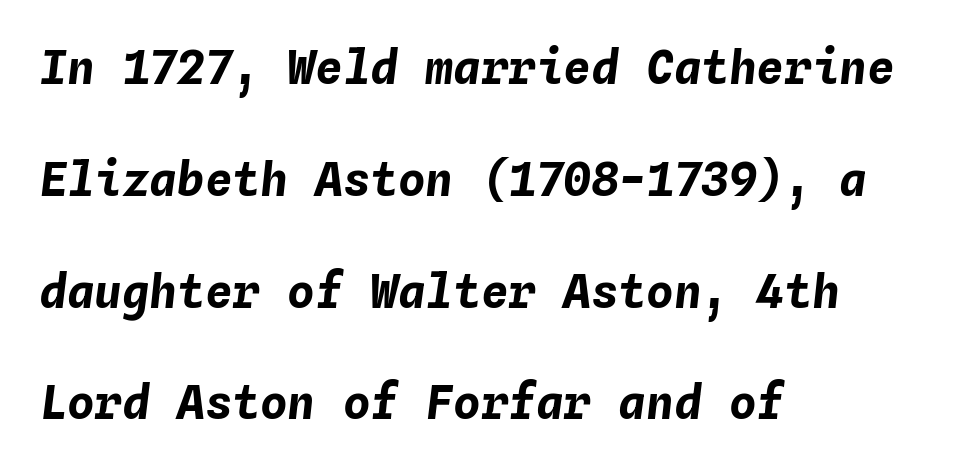
The letters march in equal steps, a hallmark of fixed-pitch type. Inter-character spacing is left at the font's built-in metrics. Its strokes are broad and dark, the hallmark of bold type. Type without underlining. The glyphs look as if they've been sheared to an angle. The ragged edge is on the right, which tells us the setting is flush left.
